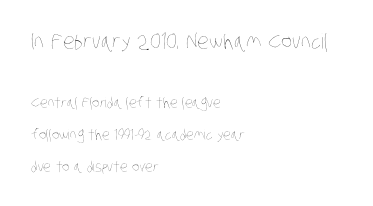
The image shows 21 px text type; set left-aligned, loose line spacing (2.27x), normal letter spacing, not underlined; the first (top) block is 1.5x larger.
